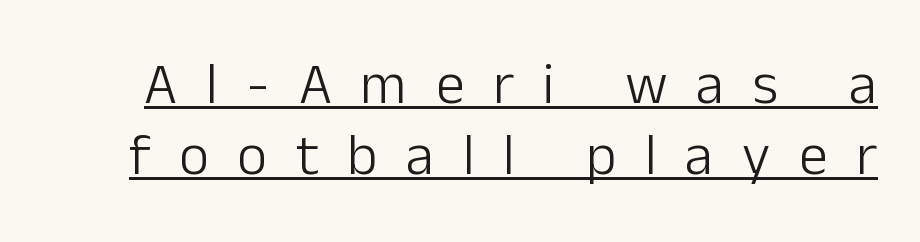
The image shows 58 px light sans-serif type, upright; set line spacing 1.22x, unusually wide letter spacing (+0.49 em), underlined; low stroke contrast and a medium x-height.
